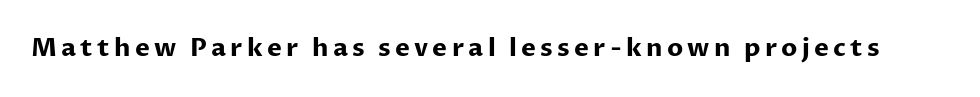
Q: Is the text bold? A: Yes.
Q: Is the text italic (slanted)? A: No, it is upright.
Q: Is the text underlined? A: No.
